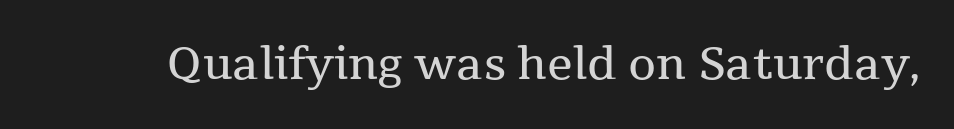
The image shows 45 px regular-weight serif type, upright; set normal letter spacing, not underlined; medium stroke contrast and a medium x-height.
